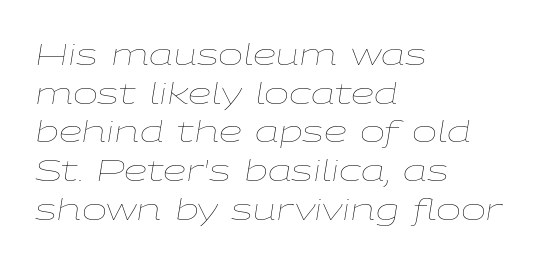
Q: Is the text bold? A: No.
Q: Is the text italic (slanted)? A: Yes, it leans right by about 9 degrees.
Q: Is the text underlined? A: No.
Q: How is the paragraph aligned? A: Left-aligned.
Q: Is the spacing between letters normal or unusually wide? A: Normal.
Q: Is the spacing between lines tight, normal or loose? A: Normal.
Q: Width (condensed, normal, or wide)? A: Wide.
Q: Stroke contrast? A: Low.
Q: x-height? A: Medium.
Q: Monospaced? A: No.
